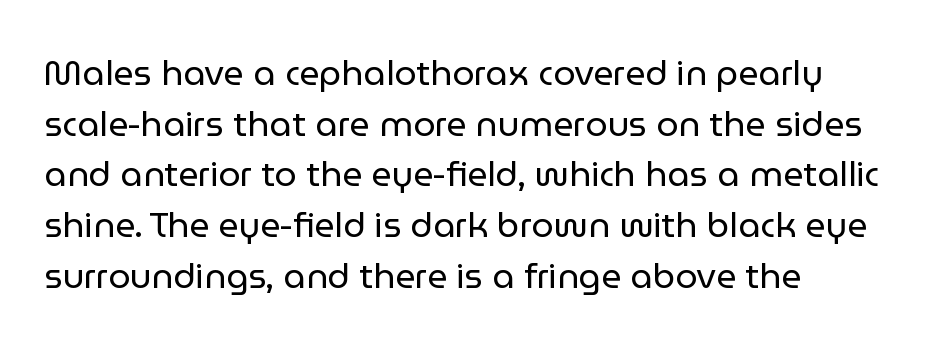
{"serif": "no", "italic": "no", "bold": "no", "weight": "regular", "width": "normal", "stroke_contrast": "low", "x_height": "medium", "monospaced": "no", "underline": "no", "align": "left", "line_spacing": "normal", "line_spacing_ratio": 1.45, "letter_spacing": "normal", "letter_spacing_em": 0.0, "glyph_px": 35}
